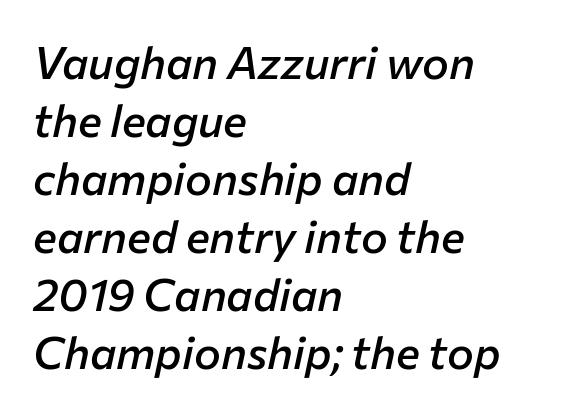
The image shows 45 px semibold type, italic (leaning right); set left-aligned, normal line spacing (1.29x), normal letter spacing, not underlined; low stroke contrast and a medium x-height.
